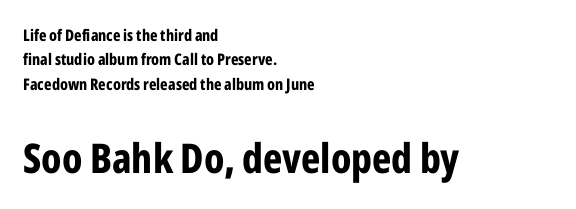
The image shows 41 px bold, condensed sans-serif type, upright; set left-aligned, normal line spacing (1.53x), normal letter spacing, not underlined; the second (bottom) block is 2.56x larger; low stroke contrast and a medium x-height.
